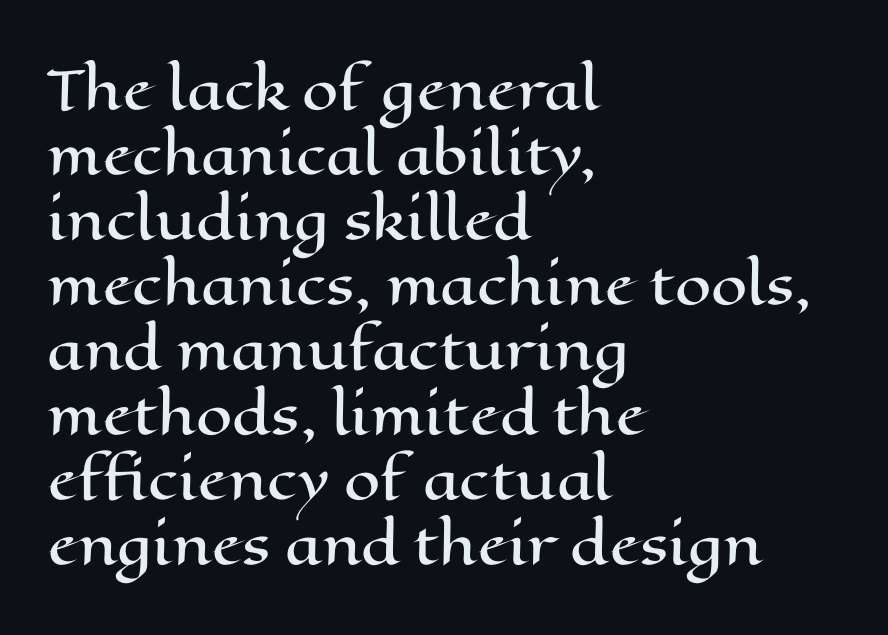
Bare-footed words on every line. Summary of vertical rhythm: regular, with standard interline spacing. Tracking here is standard; glyphs follow each other at the usual distance. The paragraph has a hard left edge and a soft right edge. These lines are rendered in a variable-pitch font.
